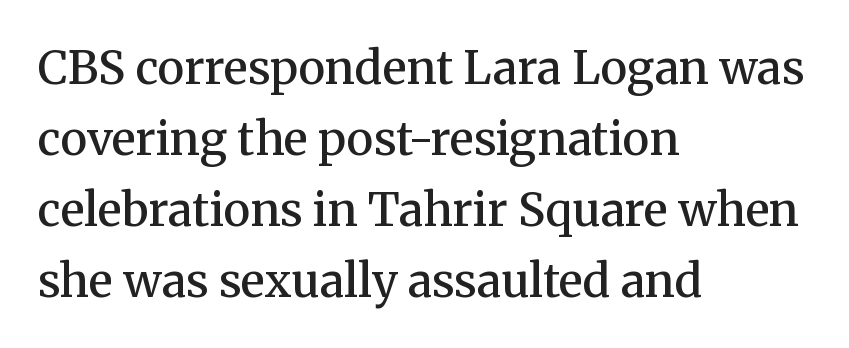
Q: Is the text bold? A: Semi-bold.
Q: Is the text italic (slanted)? A: No, it is upright.
Q: Is the typeface a serif or a sans-serif typeface? A: Serif.
Q: Is the text underlined? A: No.
Q: How is the paragraph aligned? A: Left-aligned.
Q: Is the spacing between letters normal or unusually wide? A: Normal.
Q: Is the spacing between lines tight, normal or loose? A: Normal.
Q: Width (condensed, normal, or wide)? A: Normal.
Q: Stroke contrast? A: Medium.
Q: x-height? A: Medium.
Q: Monospaced? A: No.
